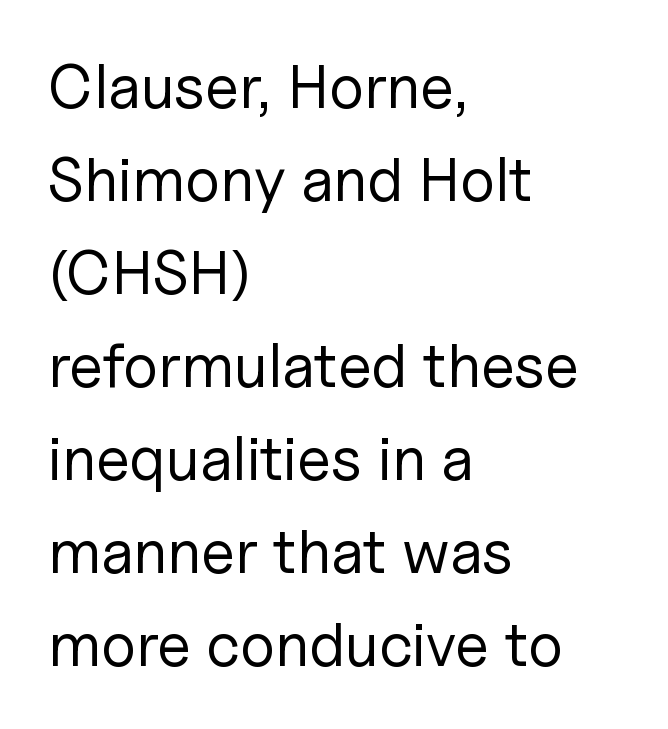
The image shows 62 px regular-weight sans-serif type, upright; set left-aligned, normal line spacing (1.5x), normal letter spacing, not underlined; low stroke contrast and a medium x-height.
